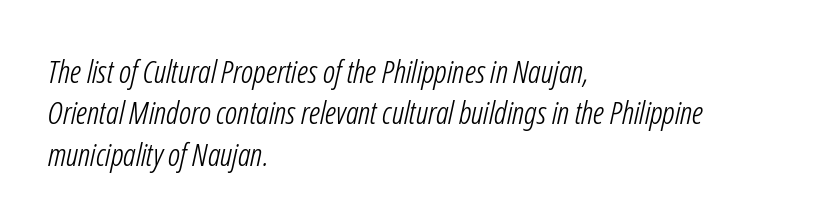
The image shows 32 px light, condensed sans-serif type; set left-aligned, normal line spacing (1.29x), normal letter spacing, not underlined; low stroke contrast and a medium x-height.
